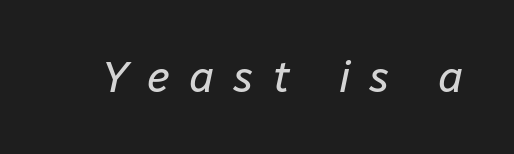
The image shows 44 px regular-weight type, italic (leaning right); set unusually wide letter spacing (+0.43 em), not underlined; low stroke contrast and a medium x-height.
